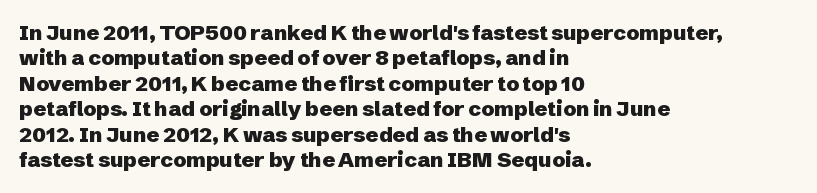
The gaps between neighbouring characters are ordinary and unremarkable. Heavy, bold letterforms. Posture: straight, roman, zero tilt. Caption: multi-line text, flush left, ragged right. Clear beneath every line of the passage.
